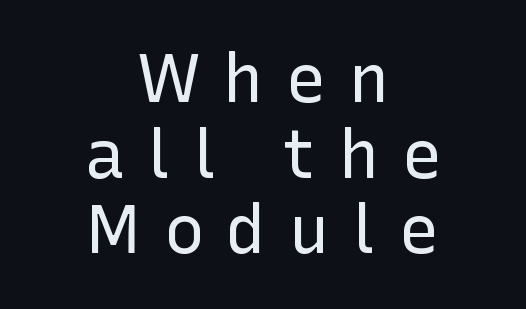
Summary of weight: not heavy and not bold. Vertical strokes here are truly vertical. The gaps between neighbouring characters are conspicuously large. Each letter keeps its own natural width here, so spacing adapts to shape. Horizontally, the lines are justified to the midpoint only. Nothing sits at the stroke ends, so this counts as sans-serif.
